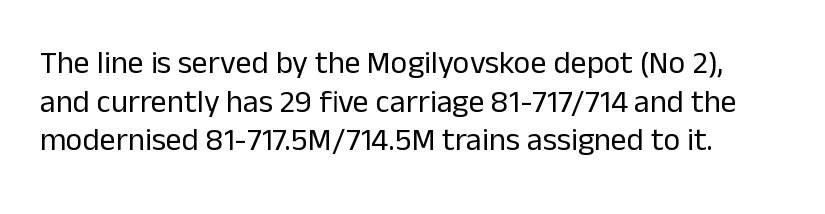
Q: Is the text bold? A: No.
Q: Is the text italic (slanted)? A: No, it is upright.
Q: Is the typeface a serif or a sans-serif typeface? A: Sans-serif.
Q: Is the text underlined? A: No.
Q: Is the spacing between letters normal or unusually wide? A: Normal.
Q: Width (condensed, normal, or wide)? A: Normal.
Q: Stroke contrast? A: Low.
Q: x-height? A: Medium.
Q: Monospaced? A: No.
